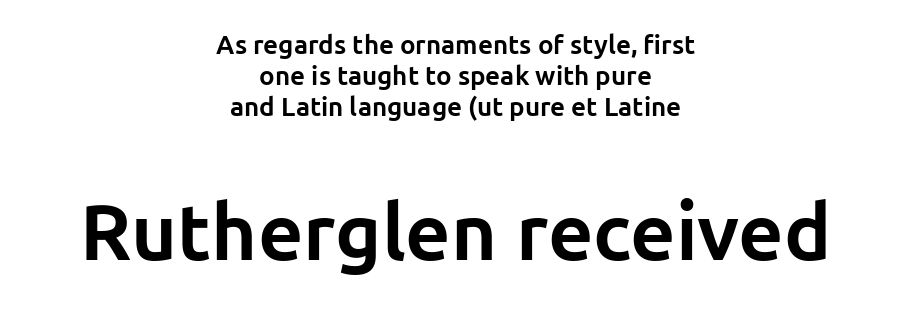
Q: Is the text bold? A: Yes.
Q: Is the text italic (slanted)? A: No, it is upright.
Q: Is the typeface a serif or a sans-serif typeface? A: Sans-serif.
Q: Is the text underlined? A: No.
Q: How is the paragraph aligned? A: Centered.
Q: Is the spacing between letters normal or unusually wide? A: Normal.
Q: Which block of text is set in a larger size, the first (top) or the second (bottom)? A: The second (bottom) one.
Q: Width (condensed, normal, or wide)? A: Normal.
Q: Stroke contrast? A: Low.
Q: x-height? A: Medium.
Q: Monospaced? A: No.
